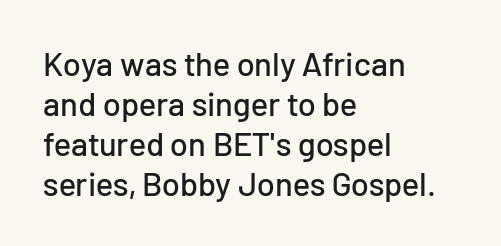
The image shows 33 px sans-serif type, upright; set left-aligned, line spacing 1.21x, normal letter spacing, not underlined; low stroke contrast and a medium x-height.
